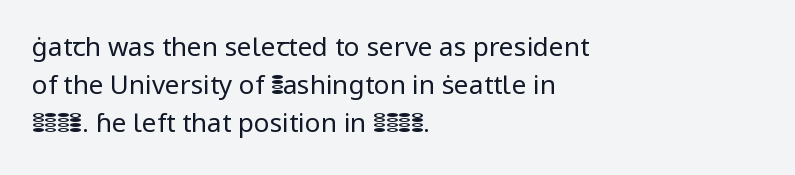
{"italic": "no", "bold": "no", "underline": "no", "align": "left", "line_spacing": "normal", "line_spacing_ratio": 1.46, "letter_spacing": "normal", "letter_spacing_em": 0.0, "glyph_px": 26}
